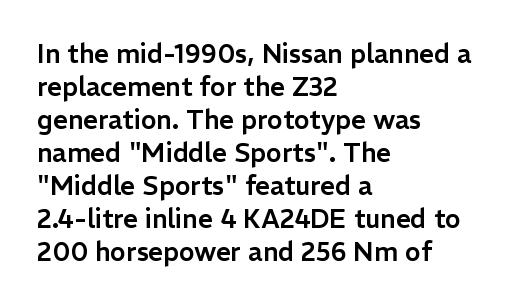
Q: Is the text italic (slanted)? A: No, it is upright.
Q: Is the text underlined? A: No.
Q: How is the paragraph aligned? A: Left-aligned.
Q: Is the spacing between letters normal or unusually wide? A: Normal.
Q: Is the spacing between lines tight, normal or loose? A: Normal.
